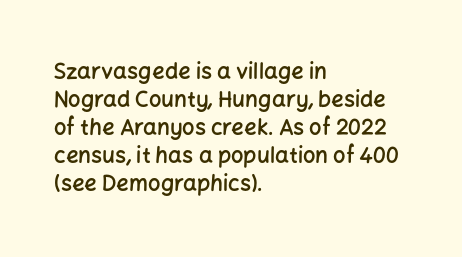
{"italic": "no", "bold": "semi", "underline": "no", "align": "left", "line_spacing": "normal", "line_spacing_ratio": 1.27, "letter_spacing": "normal", "letter_spacing_em": 0.0, "glyph_px": 22}
